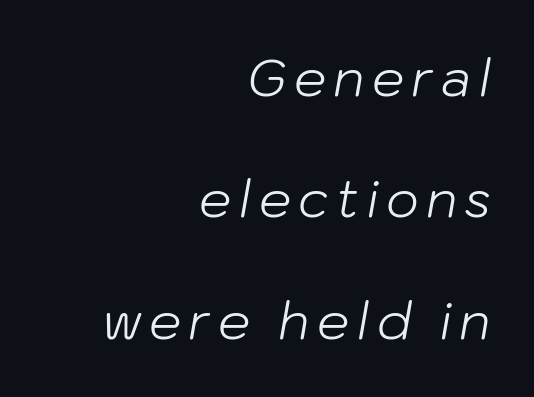
Where is the straight margin? On the right. Stroke mass is kept to a normal reading level or below. Is this a fixed-width face? No — the glyphs have proportional, varying widths. These lines were composed using italics. Underline: absent.
